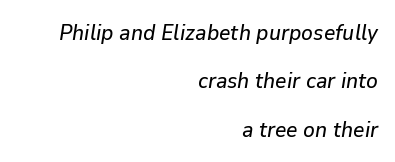
The image shows 22 px text type, italic (leaning right); set right-aligned, loose line spacing (2.2x), normal letter spacing, not underlined.
